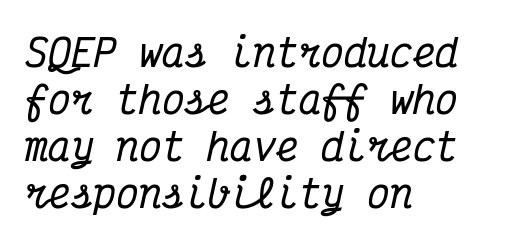
Q: Is the text italic (slanted)? A: Yes, it leans right by about 12 degrees.
Q: Is the typeface a serif or a sans-serif typeface? A: Serif.
Q: Is the text underlined? A: No.
Q: How is the paragraph aligned? A: Left-aligned.
Q: Is the spacing between letters normal or unusually wide? A: Normal.
Q: Width (condensed, normal, or wide)? A: Condensed.
Q: Stroke contrast? A: Medium.
Q: x-height? A: Medium.
Q: Monospaced? A: Yes.
